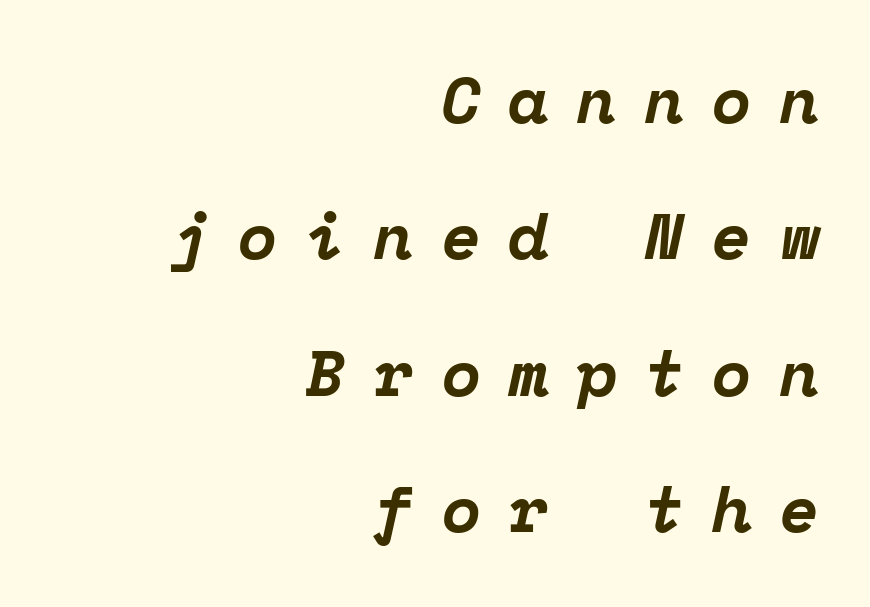
The image shows 65 px bold serif type, italic (leaning right), monospaced; set right-aligned, loose line spacing (2.1x), unusually wide letter spacing (+0.43 em), not underlined; low stroke contrast and a medium x-height.
